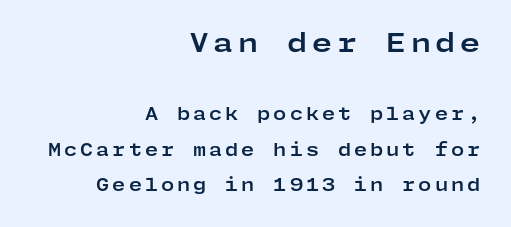
{"italic": "no", "bold": "yes", "underline": "no", "align": "right", "line_spacing": "loose", "line_spacing_ratio": 2.09, "larger_block": "first", "size_ratio": 1.53, "glyph_px": 26}
